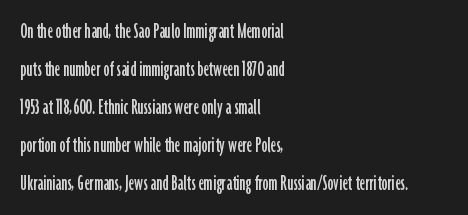
Q: Is the text italic (slanted)? A: No, it is upright.
Q: Is the text underlined? A: No.
Q: How is the paragraph aligned? A: Left-aligned.
Q: Is the spacing between letters normal or unusually wide? A: Normal.
Q: Is the spacing between lines tight, normal or loose? A: Normal.
